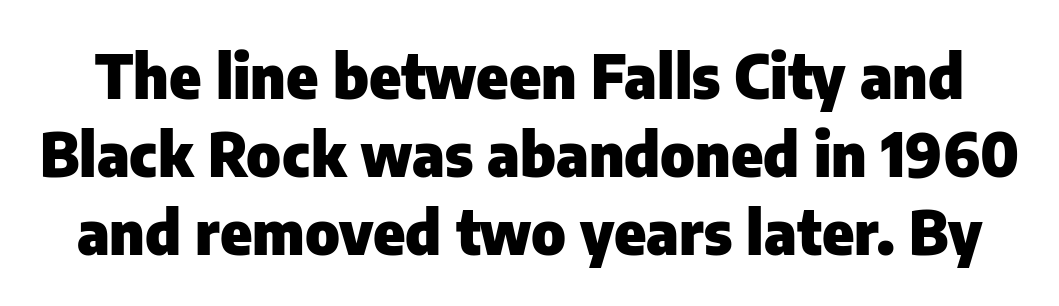
Varying glyph widths throughout — classic text-font behaviour. The glyphs in this specimen are sans serif. The font's upright variant was chosen for this text. The line texture is even and compact thanks to regular tracking. This sample keeps an unexceptional amount of space between lines.
